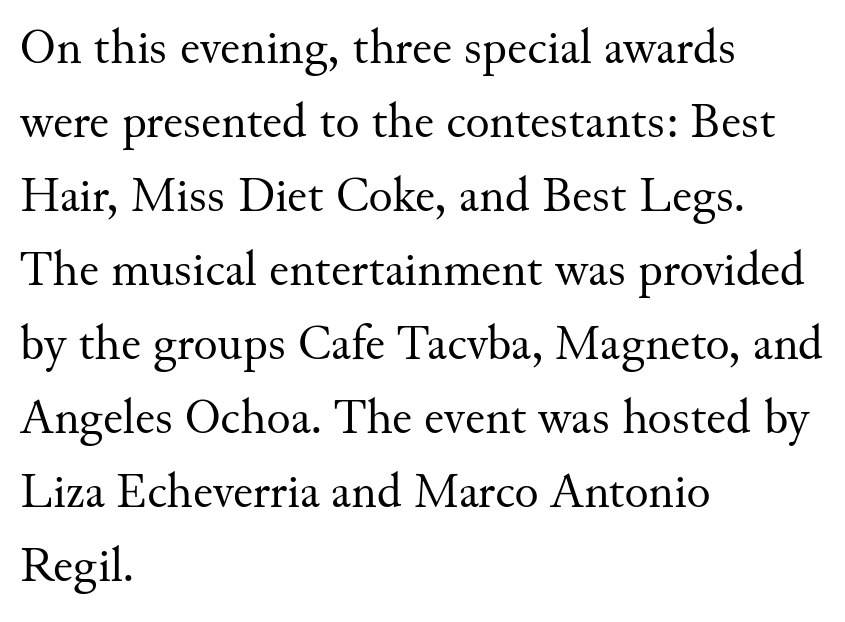
Q: Is the text bold? A: No.
Q: Is the text italic (slanted)? A: No, it is upright.
Q: Is the typeface a serif or a sans-serif typeface? A: Serif.
Q: Is the text underlined? A: No.
Q: How is the paragraph aligned? A: Left-aligned.
Q: Is the spacing between letters normal or unusually wide? A: Normal.
Q: Is the spacing between lines tight, normal or loose? A: Normal.
Q: Width (condensed, normal, or wide)? A: Normal.
Q: Stroke contrast? A: Medium.
Q: x-height? A: Small.
Q: Monospaced? A: No.
